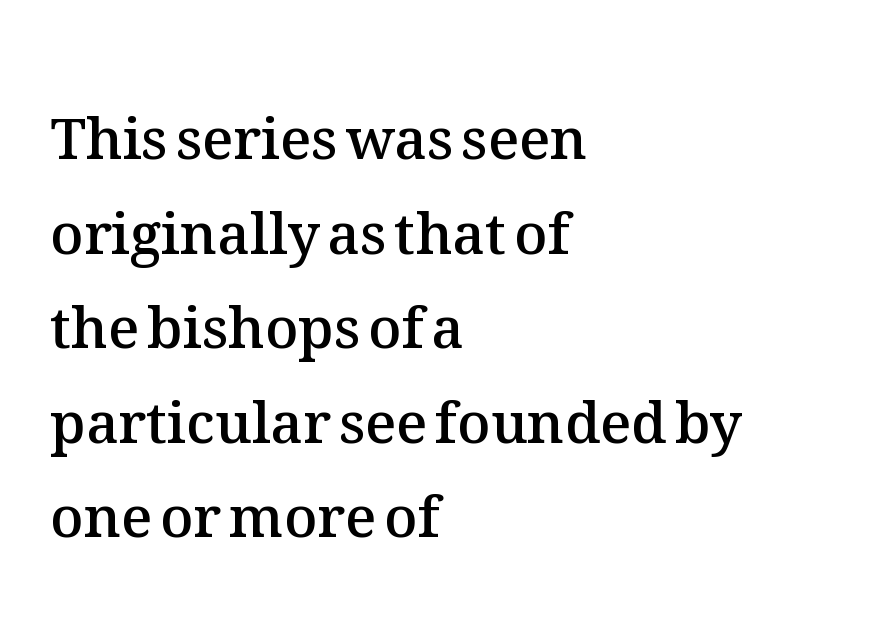
Q: Is the text bold? A: Semi-bold.
Q: Is the text italic (slanted)? A: No, it is upright.
Q: Is the text underlined? A: No.
Q: How is the paragraph aligned? A: Left-aligned.
Q: Is the spacing between letters normal or unusually wide? A: Normal.
Q: Is the spacing between lines tight, normal or loose? A: Normal.
Q: Width (condensed, normal, or wide)? A: Normal.
Q: Stroke contrast? A: Medium.
Q: x-height? A: Medium.
Q: Monospaced? A: No.
